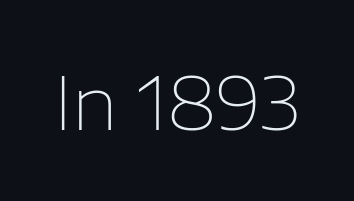
Q: Is the text bold? A: No.
Q: Is the text italic (slanted)? A: No, it is upright.
Q: Is the typeface a serif or a sans-serif typeface? A: Sans-serif.
Q: Is the text underlined? A: No.
Q: Is the spacing between letters normal or unusually wide? A: Normal.
Q: Width (condensed, normal, or wide)? A: Normal.
Q: Stroke contrast? A: Low.
Q: x-height? A: Medium.
Q: Monospaced? A: No.
